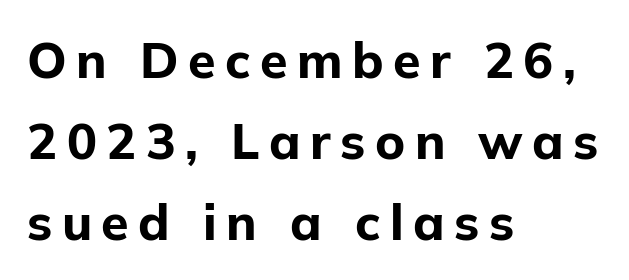
The text block is weighted toward the left margin, trailing off unevenly rightward. These lines were composed using upright roman letters. Looks like regular typesetting: each glyph gets only the width it needs. The typeface chosen for these lines omits serifs. How would I describe the line gaps? Plain and ordinary. Only glyphs here, with clear space below each row.
